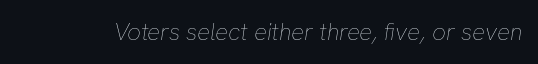
The image shows 24 px text type, italic (leaning right); set normal letter spacing, not underlined.
